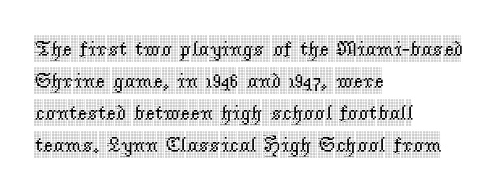
Q: Is the text italic (slanted)? A: No, it is upright.
Q: Is the text underlined? A: No.
Q: How is the paragraph aligned? A: Left-aligned.
Q: Is the spacing between letters normal or unusually wide? A: Normal.
Q: Is the spacing between lines tight, normal or loose? A: Normal.
